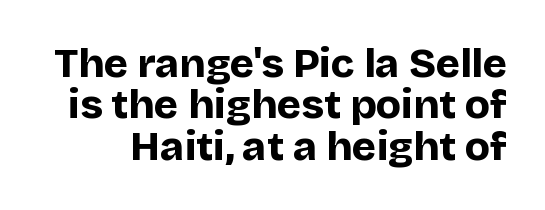
The image shows 41 px bold sans-serif type, upright; set tight line spacing (1.01x), normal letter spacing, not underlined; low stroke contrast and a large x-height.
